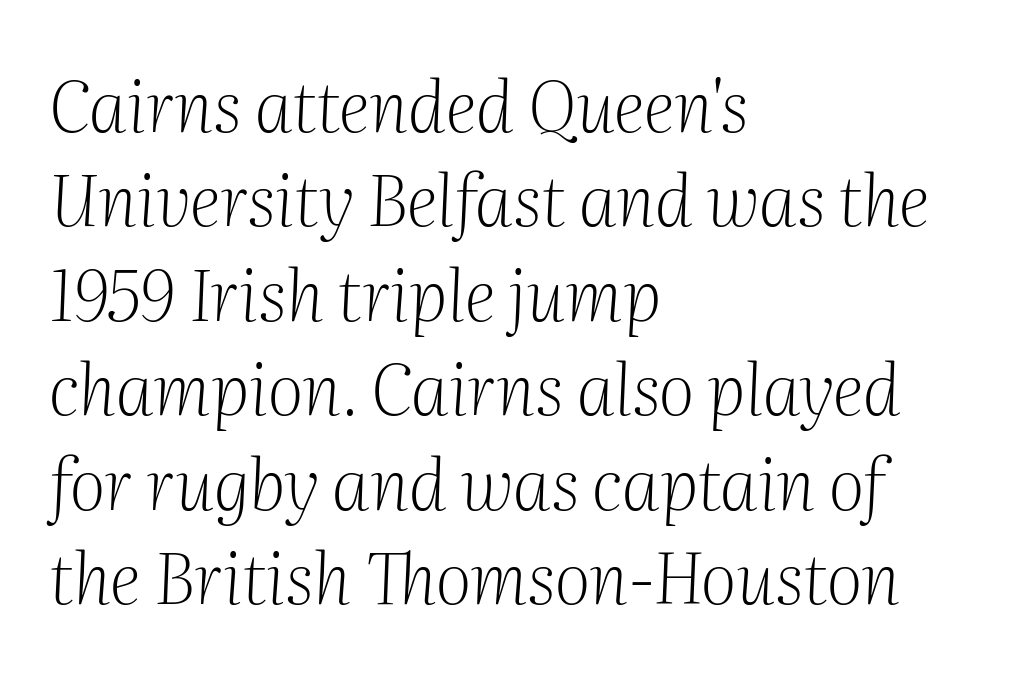
Tracking value appears to be zero — textbook default spacing. Regarding serifs, this sample has them. One-word summary of the alignment: left. Lines of text with bare space underneath. A typesetter would call this proportional, since set widths differ per character.
